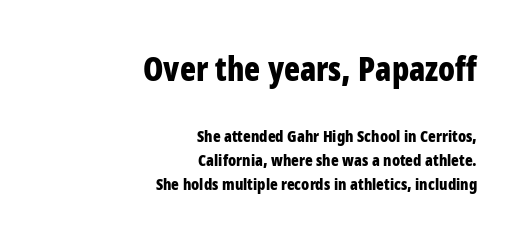
Q: Is the text bold? A: Yes.
Q: Is the text italic (slanted)? A: No, it is upright.
Q: Is the typeface a serif or a sans-serif typeface? A: Sans-serif.
Q: Is the text underlined? A: No.
Q: How is the paragraph aligned? A: Right-aligned.
Q: Is the spacing between letters normal or unusually wide? A: Normal.
Q: Is the spacing between lines tight, normal or loose? A: Normal.
Q: Which block of text is set in a larger size, the first (top) or the second (bottom)? A: The first (top) one.
Q: Width (condensed, normal, or wide)? A: Condensed.
Q: Stroke contrast? A: Low.
Q: x-height? A: Medium.
Q: Monospaced? A: No.
